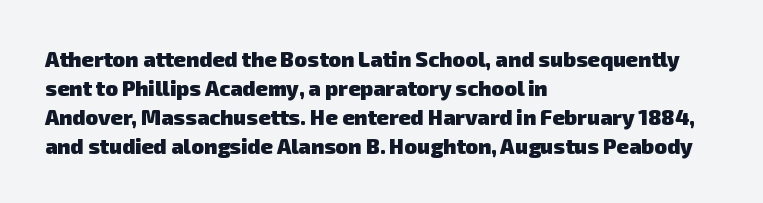
Q: Is the text bold? A: Yes.
Q: Is the text underlined? A: No.
Q: How is the paragraph aligned? A: Left-aligned.
Q: Is the spacing between letters normal or unusually wide? A: Normal.
Q: Is the spacing between lines tight, normal or loose? A: Normal.
